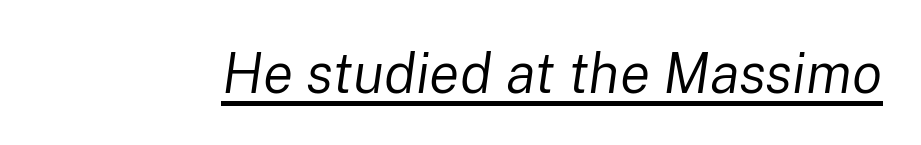
Q: Is the text bold? A: No.
Q: Is the text italic (slanted)? A: Yes, it leans right by about 8 degrees.
Q: Is the text underlined? A: Yes.
Q: Is the spacing between letters normal or unusually wide? A: Normal.
Q: Width (condensed, normal, or wide)? A: Normal.
Q: Stroke contrast? A: Low.
Q: x-height? A: Medium.
Q: Monospaced? A: No.
